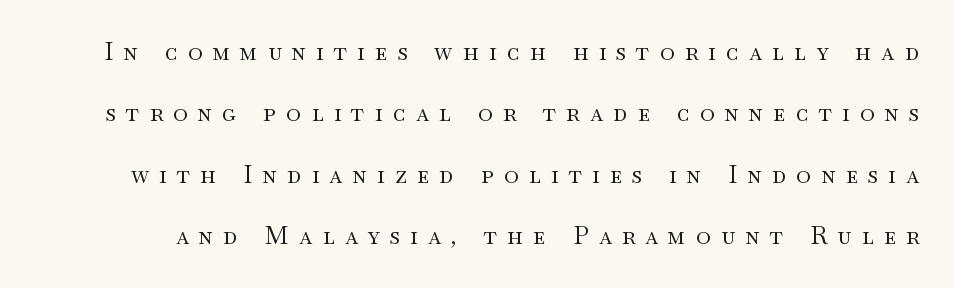
The weight would be labelled regular, book, light, or lighter still. Tall strokes in this sample are plumb rather than angled. Only glyphs here, with clear space below each row. The tracking jumps out immediately: characters are airy and widely separated.
